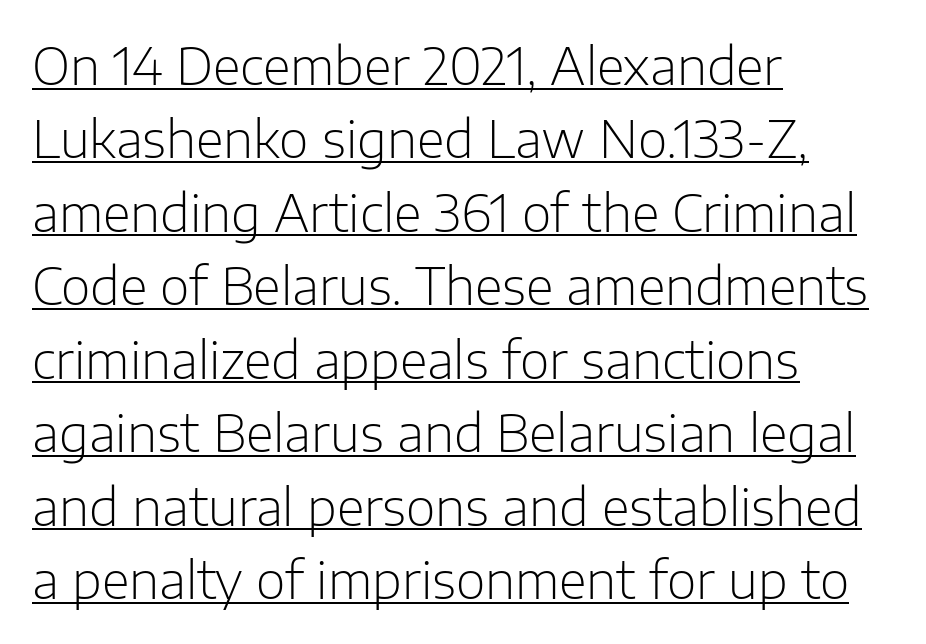
{"serif": "no", "italic": "no", "bold": "no", "weight": "light", "width": "normal", "stroke_contrast": "low", "x_height": "medium", "monospaced": "no", "underline": "yes", "align": "left", "line_spacing": "normal", "line_spacing_ratio": 1.44, "letter_spacing": "normal", "letter_spacing_em": 0.0, "glyph_px": 51}
